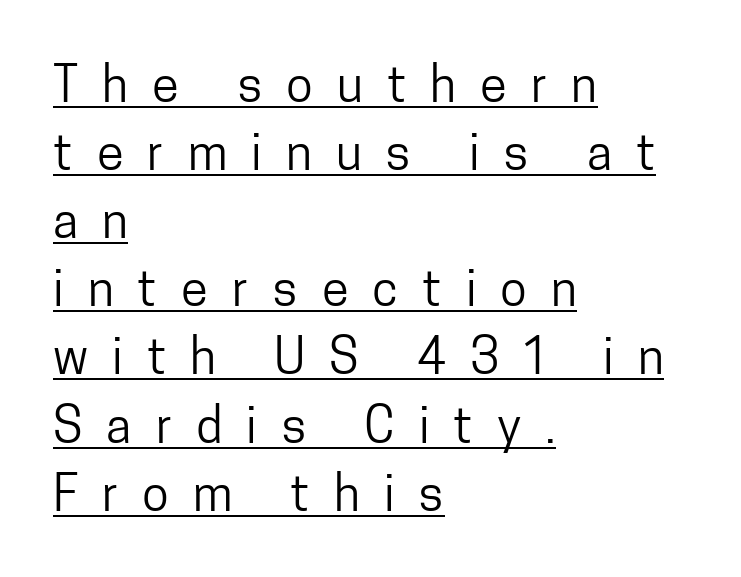
The image shows 49 px regular-weight, condensed sans-serif type, upright; set left-aligned, normal line spacing (1.39x), unusually wide letter spacing (+0.49 em), underlined; low stroke contrast and a medium x-height.
